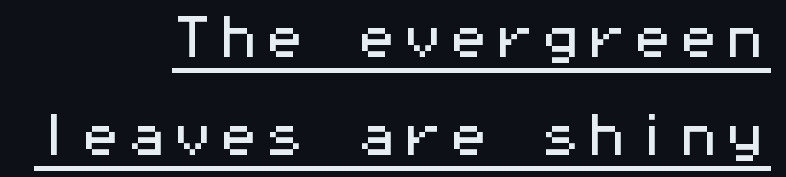
The lines are spread far apart with generous leading. The font family rendered here belongs to the sans-serif group. Each letter, wide or thin by design, is forced into the same width here. Ascenders rise straight up at ninety degrees.
